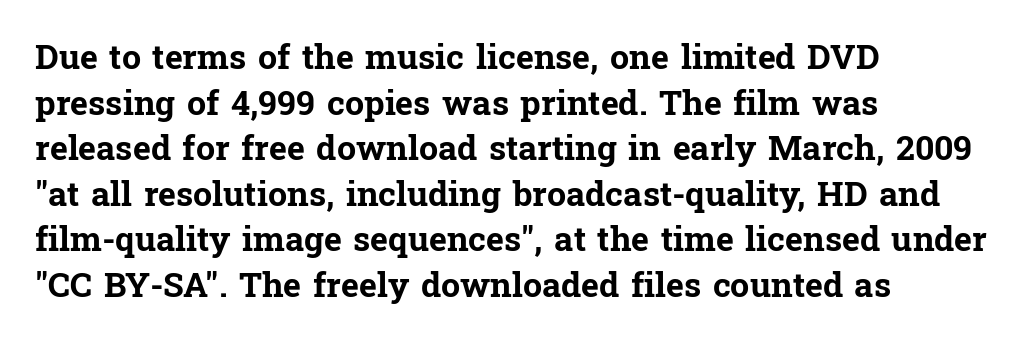
The image shows 34 px bold serif type, upright; set left-aligned, normal line spacing (1.34x), normal letter spacing, not underlined; low stroke contrast and a medium x-height.
